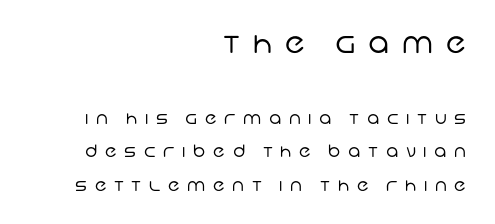
{"serif": "no", "bold": "no", "weight": "regular", "width": "normal", "stroke_contrast": "low", "x_height": "large", "monospaced": "no", "underline": "no", "align": "right", "line_spacing": "loose", "line_spacing_ratio": 1.98, "letter_spacing": "wide", "letter_spacing_em": 0.45, "larger_block": "first", "size_ratio": 1.71, "glyph_px": 29}
